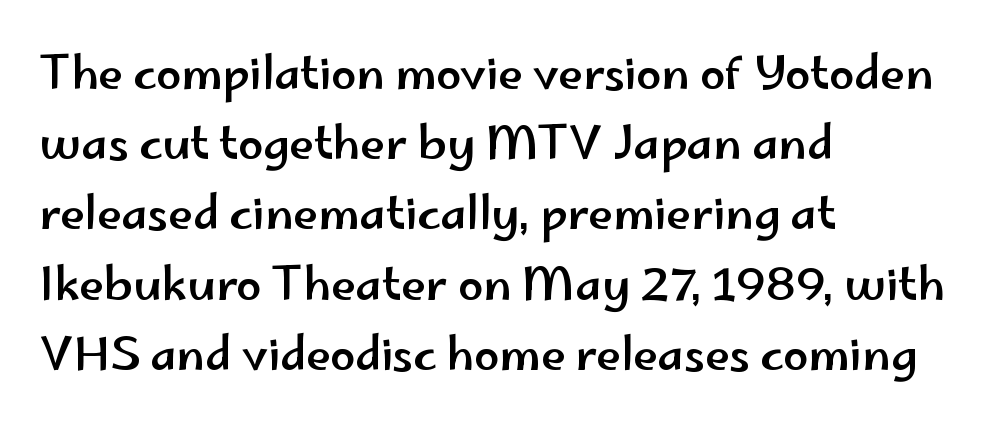
Note: no serifs on the glyphs. Looks like regular typesetting: each glyph gets only the width it needs. If you drew a ruler down the left edge, every line would touch it. A typesetter would mark this as roman, not italic.
